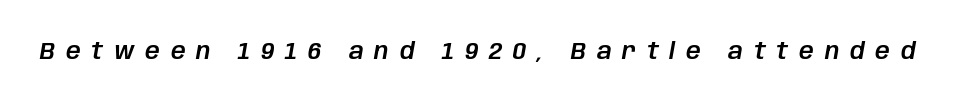
{"italic": "yes", "lean": "right", "slant_degrees": 10, "underline": "no", "letter_spacing": "wide", "letter_spacing_em": 0.47, "glyph_px": 23}
